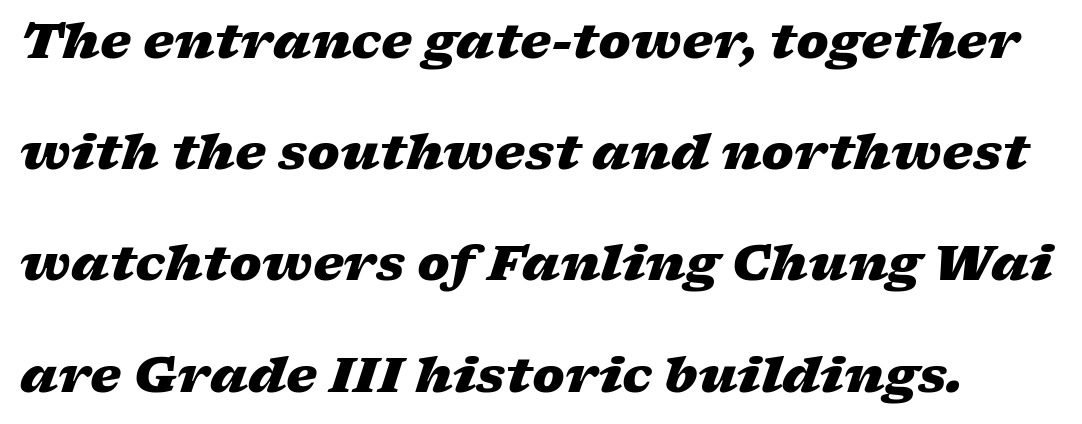
Q: Is the text bold? A: Yes.
Q: Is the text italic (slanted)? A: Yes, it leans right by about 17 degrees.
Q: Is the text underlined? A: No.
Q: Is the spacing between letters normal or unusually wide? A: Normal.
Q: Is the spacing between lines tight, normal or loose? A: Loose.
Q: Width (condensed, normal, or wide)? A: Wide.
Q: Stroke contrast? A: Low.
Q: x-height? A: Medium.
Q: Monospaced? A: No.
